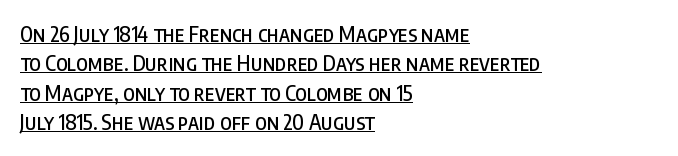
Q: Is the text italic (slanted)? A: No, it is upright.
Q: Is the text underlined? A: Yes.
Q: How is the paragraph aligned? A: Left-aligned.
Q: Is the spacing between letters normal or unusually wide? A: Normal.
Q: Is the spacing between lines tight, normal or loose? A: Normal.
